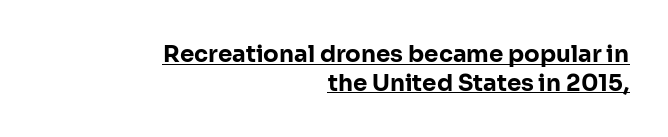
The image shows 23 px bold type, upright; set right-aligned, line spacing 1.24x, normal letter spacing, underlined.
